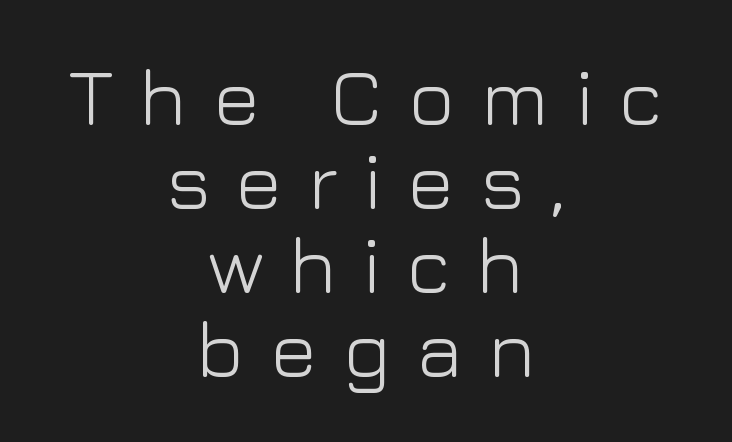
{"serif": "no", "italic": "no", "bold": "no", "weight": "light", "width": "normal", "stroke_contrast": "low", "x_height": "medium", "monospaced": "no", "underline": "no", "align": "center", "line_spacing": "tight", "line_spacing_ratio": 1.05, "letter_spacing": "wide", "letter_spacing_em": 0.31, "glyph_px": 80}
